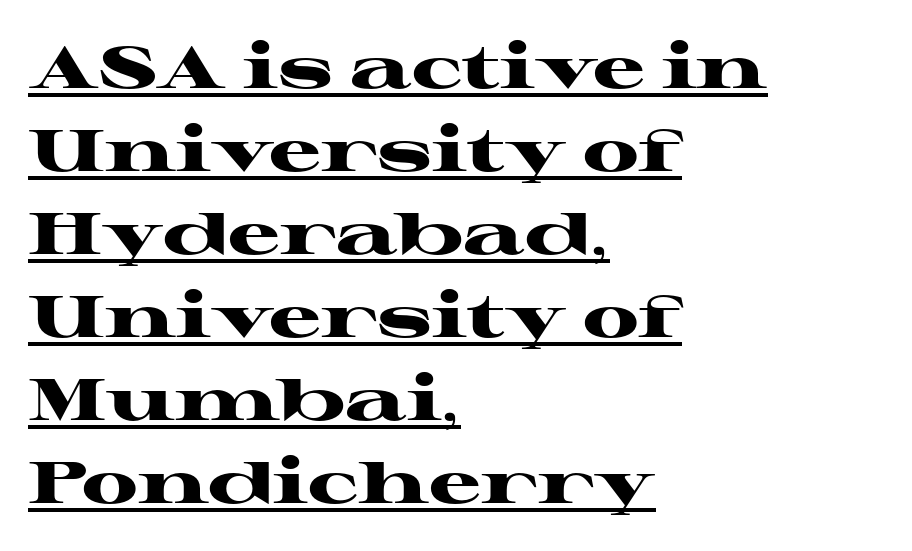
Notice how the passage keeps a crisp vertical edge on the left only. Upright lettering throughout. What decoration does the sample have? An underline. You could not count columns in this text — the font is proportionally spaced. Its strokes are broad and dark, the hallmark of bold type.
